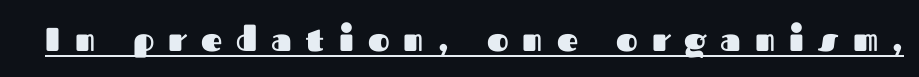
The image shows 33 px heavy sans-serif type, upright; set unusually wide letter spacing (+0.43 em), underlined; medium stroke contrast and a medium x-height.
